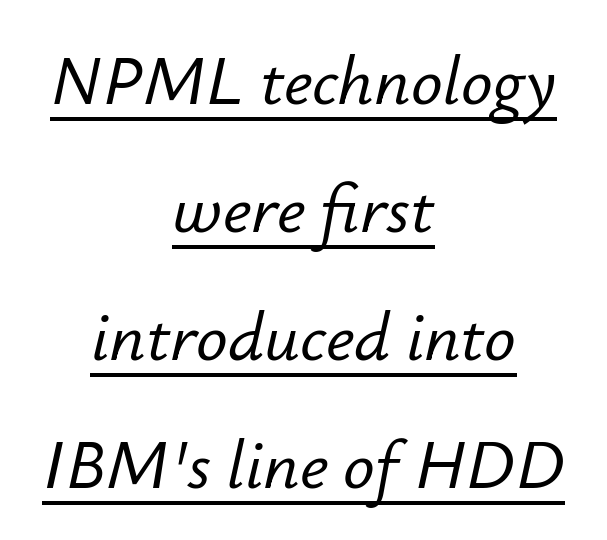
The image shows 70 px text type, italic (leaning right); set centered, line spacing 1.83x, normal letter spacing, underlined; low stroke contrast and a small x-height.
